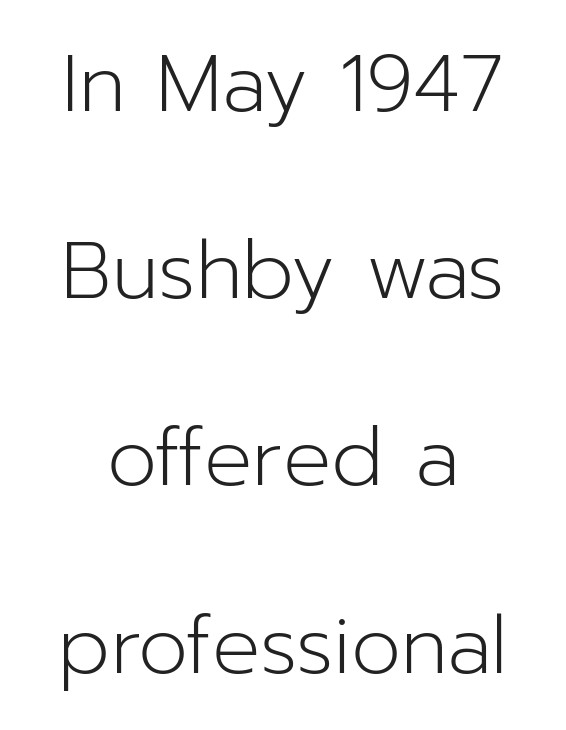
Stroke thickness stays within the range of a standard reading face or lighter. Each letter keeps its own natural width here, so spacing adapts to shape. This rendering employs a face without finishing strokes, i.e., a sans-serif. A typesetter would call this zero additional tracking. A bare baseline throughout the passage. Every character sits straight up, as roman type does.
